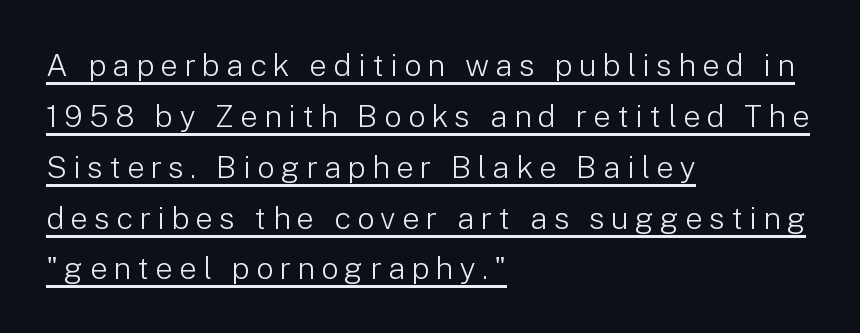
The image shows 31 px light sans-serif type, upright; set left-aligned, normal line spacing (1.64x), unusually wide letter spacing (+0.2 em), underlined; low stroke contrast and a medium x-height.
